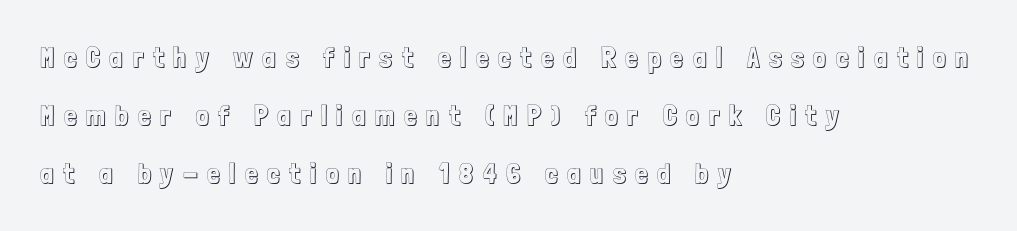
{"italic": "no", "width": "condensed", "x_height": "medium", "monospaced": "no", "underline": "no", "align": "left", "line_spacing": "loose", "line_spacing_ratio": 2.08, "letter_spacing": "wide", "letter_spacing_em": 0.35, "glyph_px": 28}
